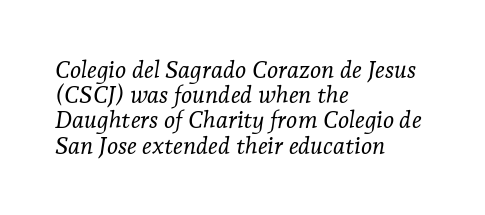
The image shows 24 px text type, italic (leaning right); set left-aligned, tight line spacing (1.05x), normal letter spacing, not underlined.
